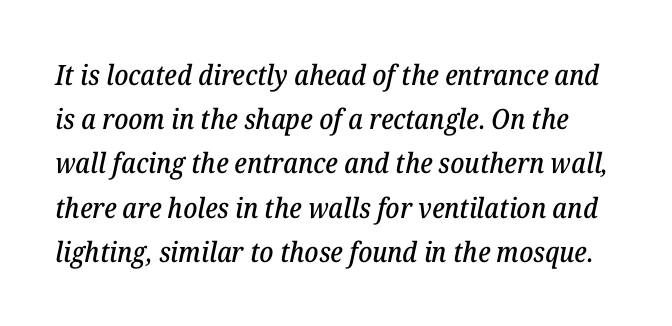
The image shows 28 px serif type, italic (leaning right); set normal line spacing (1.58x), normal letter spacing, not underlined; low stroke contrast and a medium x-height.
